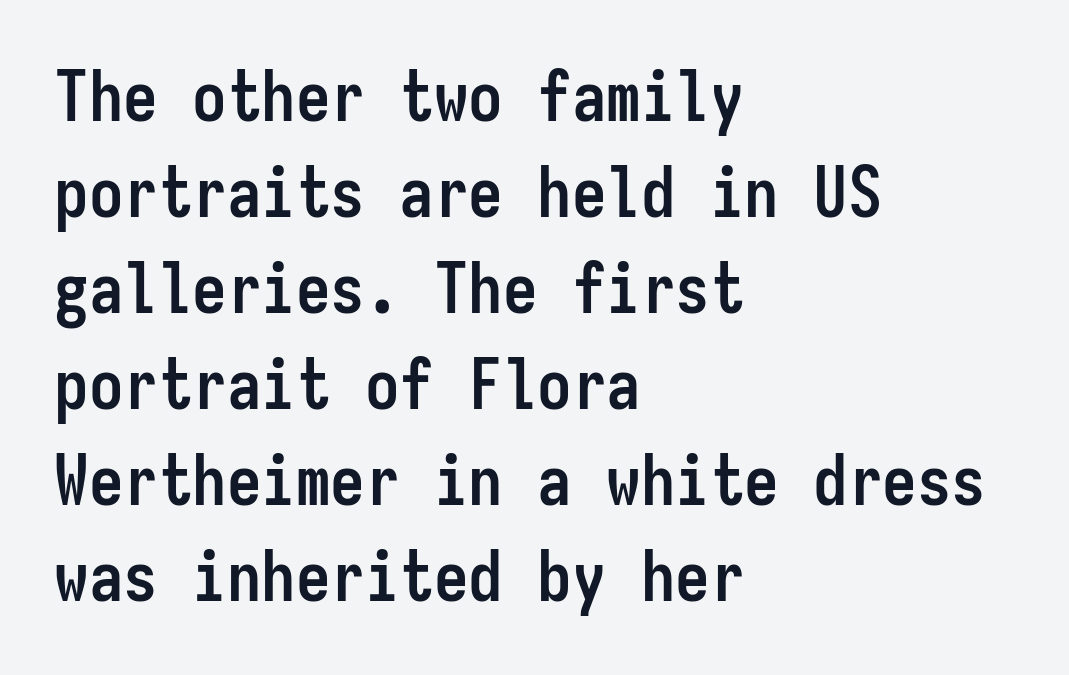
Q: Is the text bold? A: Yes.
Q: Is the text italic (slanted)? A: No, it is upright.
Q: Is the typeface a serif or a sans-serif typeface? A: Sans-serif.
Q: Is the text underlined? A: No.
Q: How is the paragraph aligned? A: Left-aligned.
Q: Is the spacing between letters normal or unusually wide? A: Normal.
Q: Is the spacing between lines tight, normal or loose? A: Normal.
Q: Width (condensed, normal, or wide)? A: Condensed.
Q: Stroke contrast? A: Low.
Q: x-height? A: Medium.
Q: Monospaced? A: Yes.
